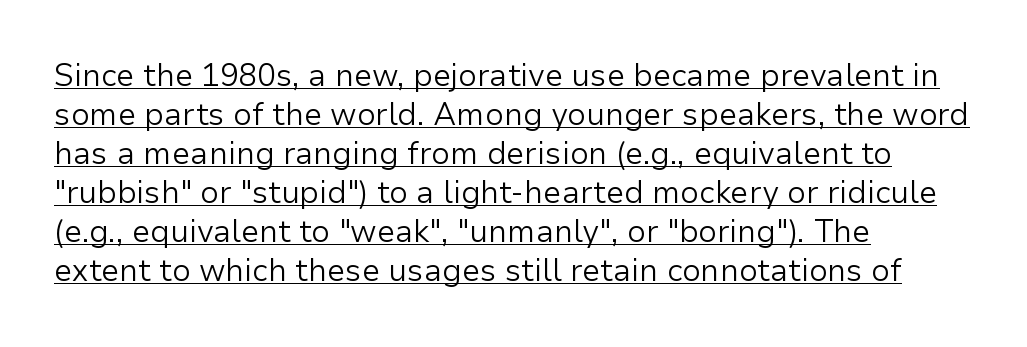
Q: Is the text bold? A: No.
Q: Is the text italic (slanted)? A: No, it is upright.
Q: Is the typeface a serif or a sans-serif typeface? A: Sans-serif.
Q: Is the text underlined? A: Yes.
Q: How is the paragraph aligned? A: Left-aligned.
Q: Is the spacing between letters normal or unusually wide? A: Normal.
Q: Is the spacing between lines tight, normal or loose? A: Normal.
Q: Width (condensed, normal, or wide)? A: Normal.
Q: Stroke contrast? A: Low.
Q: x-height? A: Medium.
Q: Monospaced? A: No.
